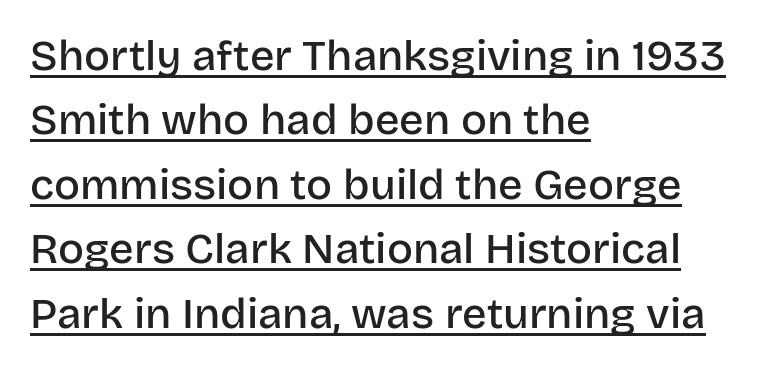
The image shows 43 px semibold sans-serif type, upright; set left-aligned, normal line spacing (1.5x), normal letter spacing, underlined; low stroke contrast and a large x-height.
